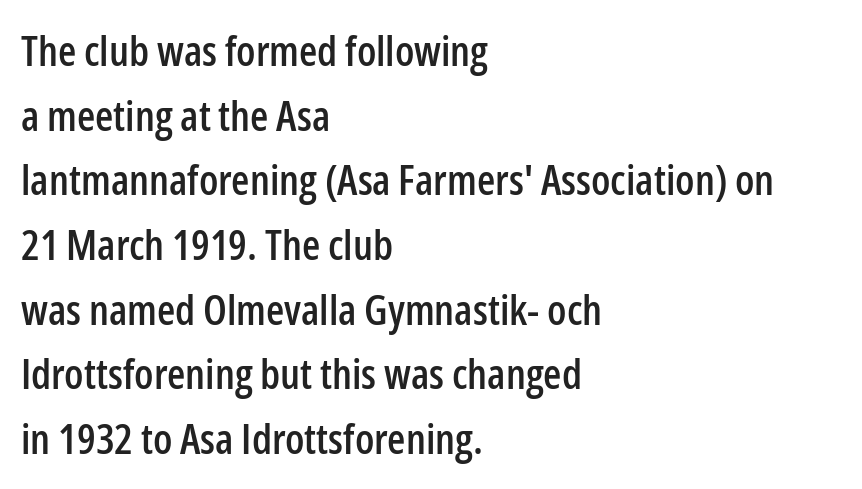
Just letters on the line, the space beneath them empty. There is no visible air inserted between adjacent glyphs. The characters display no serif detailing; their extremities are plain. Leftover space on each line is placed entirely after the last word.
